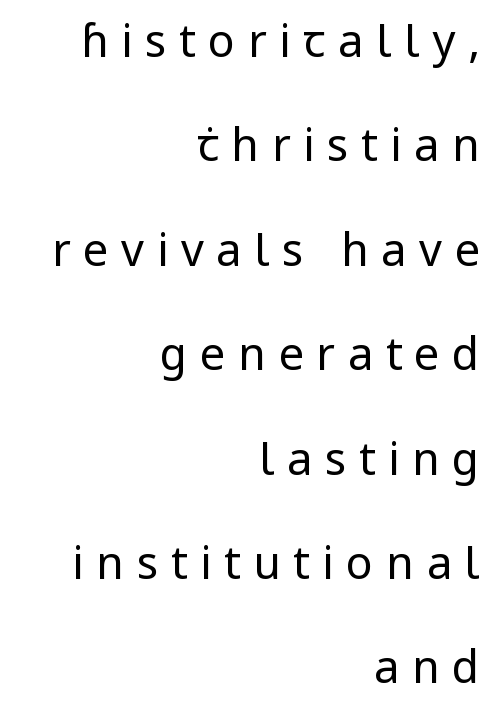
Q: Is the text bold? A: No.
Q: Is the text italic (slanted)? A: No, it is upright.
Q: Is the typeface a serif or a sans-serif typeface? A: Sans-serif.
Q: Is the text underlined? A: No.
Q: How is the paragraph aligned? A: Right-aligned.
Q: Is the spacing between letters normal or unusually wide? A: Unusually wide.
Q: Is the spacing between lines tight, normal or loose? A: Loose.
Q: Width (condensed, normal, or wide)? A: Normal.
Q: Stroke contrast? A: Low.
Q: x-height? A: Medium.
Q: Monospaced? A: No.
